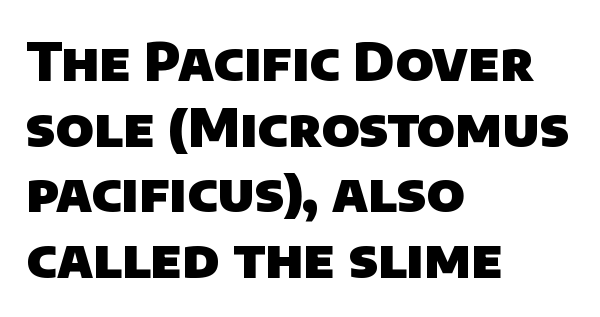
The image shows 53 px heavy sans-serif type; set left-aligned, line spacing 1.24x, normal letter spacing, not underlined; low stroke contrast and a large x-height.
